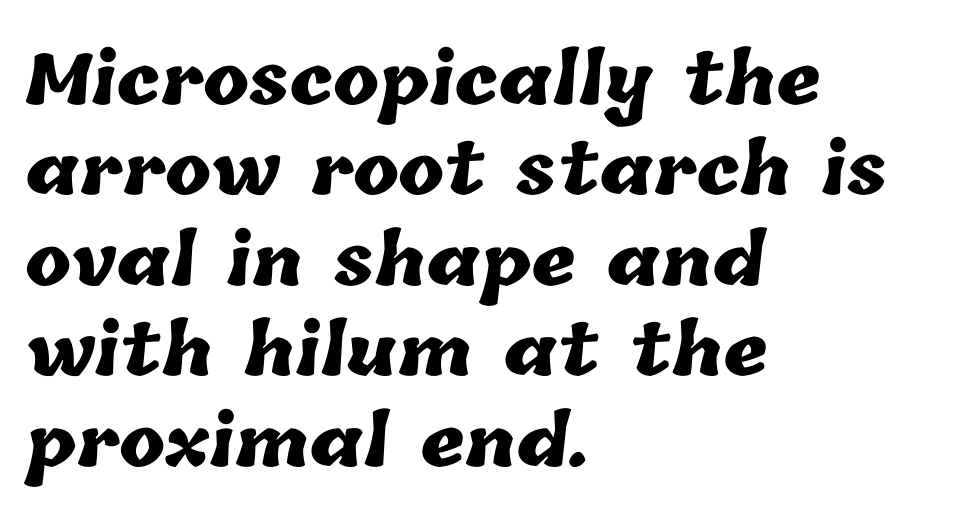
Q: Is the text bold? A: Yes.
Q: Is the text underlined? A: No.
Q: How is the paragraph aligned? A: Left-aligned.
Q: Is the spacing between letters normal or unusually wide? A: Normal.
Q: Is the spacing between lines tight, normal or loose? A: Normal.
Q: Width (condensed, normal, or wide)? A: Normal.
Q: Stroke contrast? A: Low.
Q: x-height? A: Medium.
Q: Monospaced? A: No.
